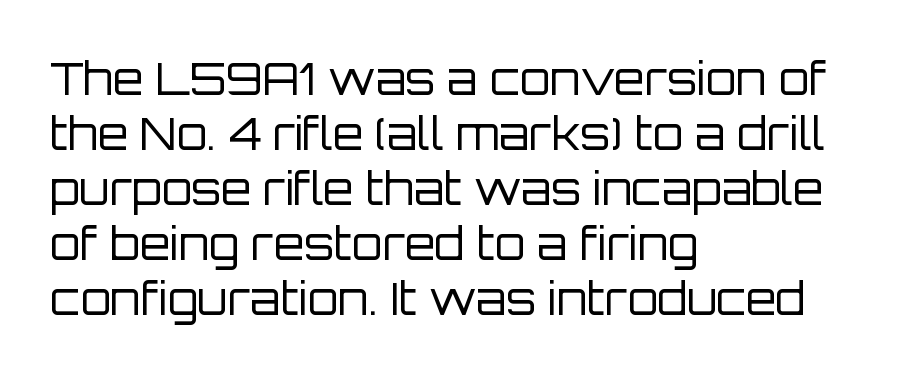
The image shows 44 px regular-weight sans-serif type, upright; set left-aligned, normal line spacing (1.25x), normal letter spacing, not underlined; low stroke contrast and a large x-height.
